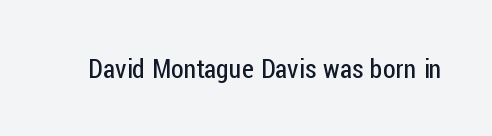
{"italic": "no", "bold": "no", "underline": "no", "letter_spacing": "normal", "letter_spacing_em": 0.0, "glyph_px": 26}
